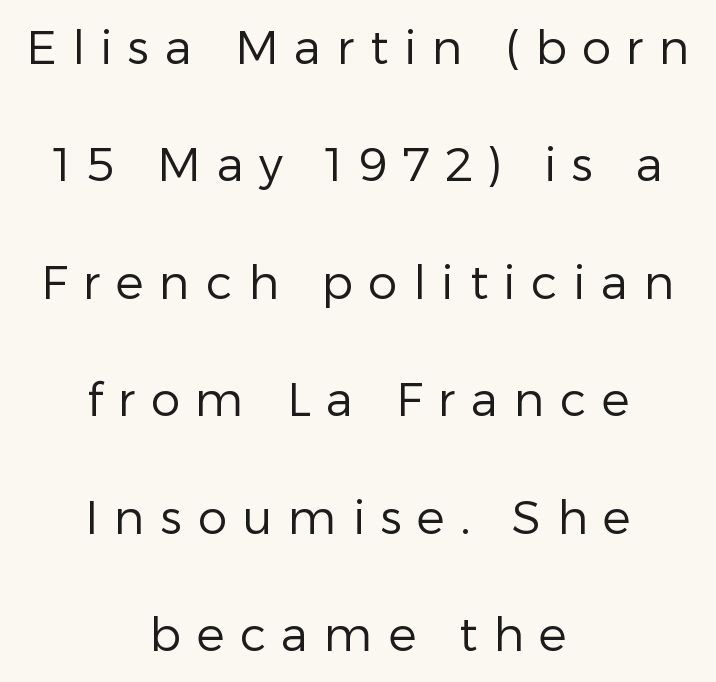
The image shows 47 px regular-weight sans-serif type, upright; set centered, loose line spacing (2.5x), unusually wide letter spacing (+0.33 em), not underlined; low stroke contrast and a medium x-height.
